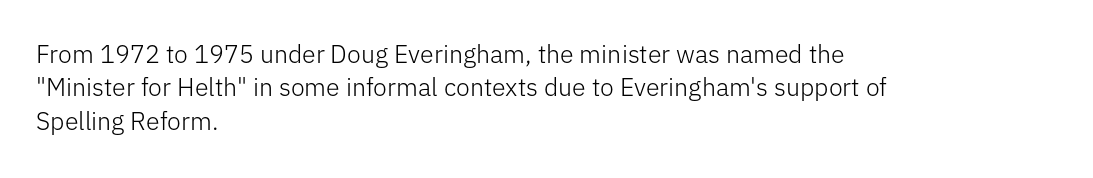
Q: Is the text bold? A: No.
Q: Is the text italic (slanted)? A: No, it is upright.
Q: Is the text underlined? A: No.
Q: How is the paragraph aligned? A: Left-aligned.
Q: Is the spacing between letters normal or unusually wide? A: Normal.
Q: Is the spacing between lines tight, normal or loose? A: Normal.
